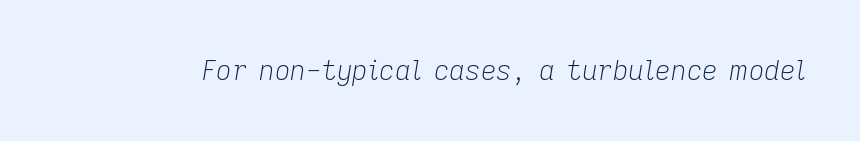
Q: Is the text bold? A: No.
Q: Is the text italic (slanted)? A: Yes, it leans right by about 9 degrees.
Q: Is the text underlined? A: No.
Q: Is the spacing between letters normal or unusually wide? A: Normal.
